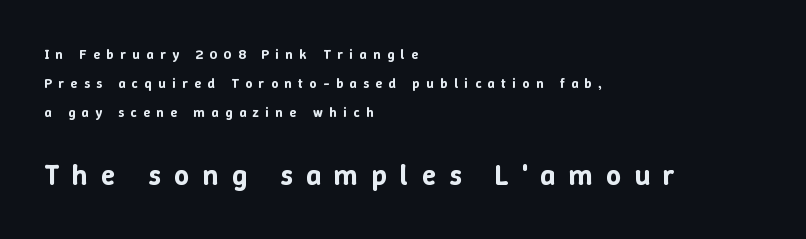
The image shows 29 px text type, upright; set left-aligned, loose line spacing (2.08x), unusually wide letter spacing (+0.46 em), not underlined; the second (bottom) block is 2.07x larger; low stroke contrast and a medium x-height.
